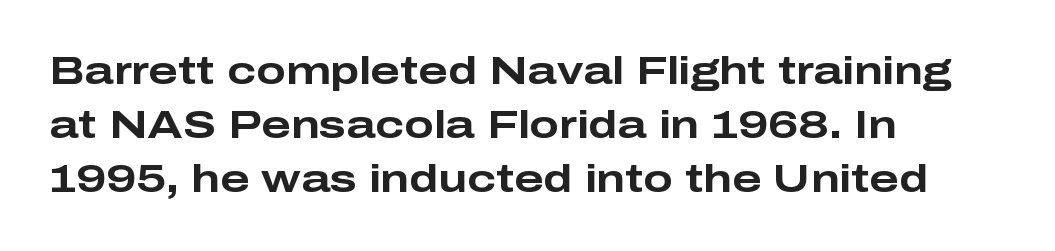
Q: Is the text bold? A: Yes.
Q: Is the text italic (slanted)? A: No, it is upright.
Q: Is the typeface a serif or a sans-serif typeface? A: Sans-serif.
Q: Is the text underlined? A: No.
Q: How is the paragraph aligned? A: Left-aligned.
Q: Is the spacing between letters normal or unusually wide? A: Normal.
Q: Is the spacing between lines tight, normal or loose? A: Normal.
Q: Width (condensed, normal, or wide)? A: Wide.
Q: Stroke contrast? A: Low.
Q: x-height? A: Medium.
Q: Monospaced? A: No.
